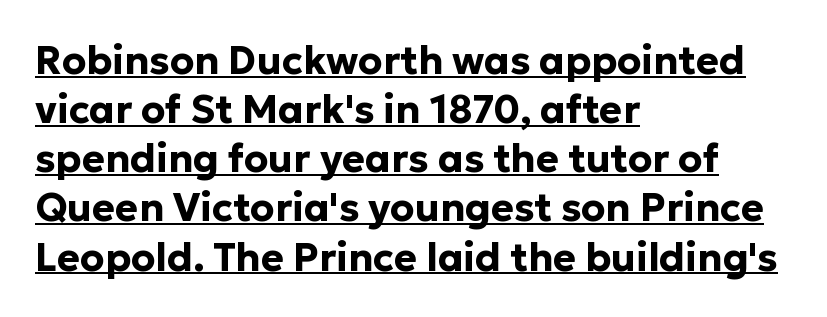
{"serif": "no", "italic": "no", "bold": "yes", "weight": "bold", "width": "normal", "stroke_contrast": "low", "x_height": "medium", "monospaced": "no", "underline": "yes", "align": "left", "line_spacing": "normal", "line_spacing_ratio": 1.26, "letter_spacing": "normal", "letter_spacing_em": 0.0, "glyph_px": 39}
